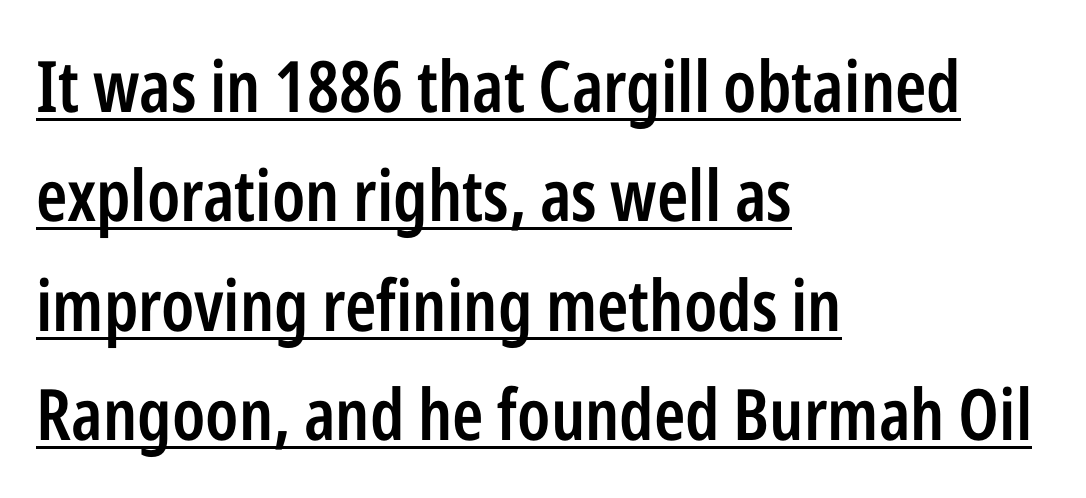
Q: Is the text bold? A: Semi-bold.
Q: Is the text italic (slanted)? A: No, it is upright.
Q: Is the typeface a serif or a sans-serif typeface? A: Sans-serif.
Q: Is the text underlined? A: Yes.
Q: How is the paragraph aligned? A: Left-aligned.
Q: Is the spacing between letters normal or unusually wide? A: Normal.
Q: Is the spacing between lines tight, normal or loose? A: Normal.
Q: Width (condensed, normal, or wide)? A: Condensed.
Q: Stroke contrast? A: Low.
Q: x-height? A: Medium.
Q: Monospaced? A: No.
